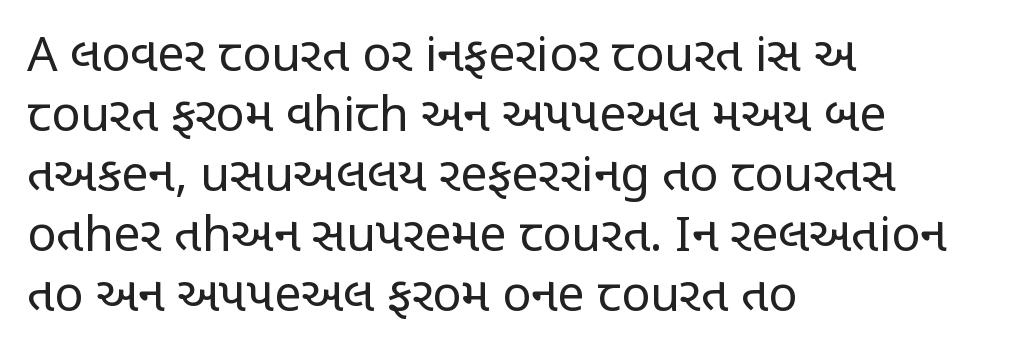
The image shows 48 px regular-weight, condensed sans-serif type, upright; set left-aligned, normal line spacing (1.25x), normal letter spacing, not underlined; low stroke contrast and a large x-height.
